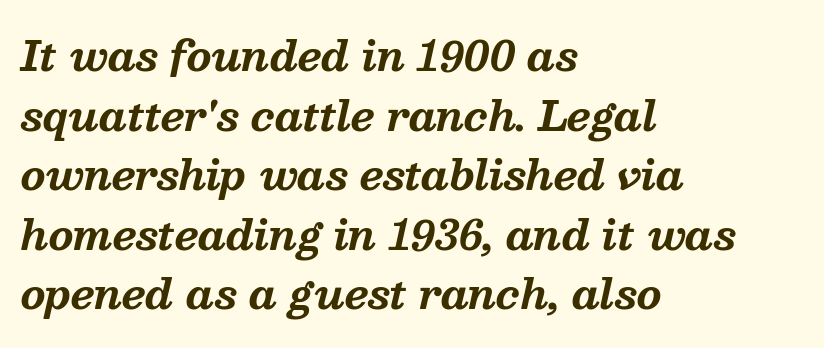
Compared with ordinary roman type, these characters are visibly tilted. Proportional: the letters do not fall into vertical columns. The letters carry serifs — small finishing strokes at the ends of their stems. The leading is moderate, giving the passage an even texture. The glyphs have the mass of a bold cut. Only glyphs here, with clear space below each row.
